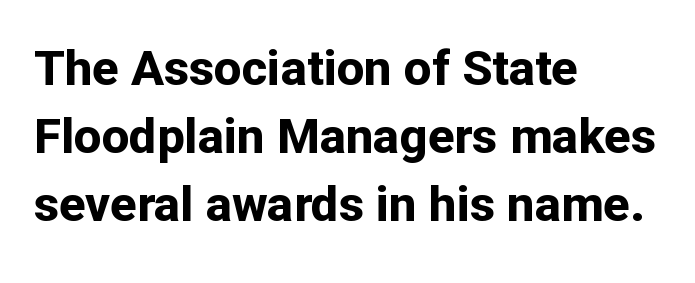
Q: Is the text bold? A: Yes.
Q: Is the text italic (slanted)? A: No, it is upright.
Q: Is the typeface a serif or a sans-serif typeface? A: Sans-serif.
Q: Is the text underlined? A: No.
Q: How is the paragraph aligned? A: Left-aligned.
Q: Is the spacing between letters normal or unusually wide? A: Normal.
Q: Is the spacing between lines tight, normal or loose? A: Normal.
Q: Width (condensed, normal, or wide)? A: Normal.
Q: Stroke contrast? A: Low.
Q: x-height? A: Medium.
Q: Monospaced? A: No.
